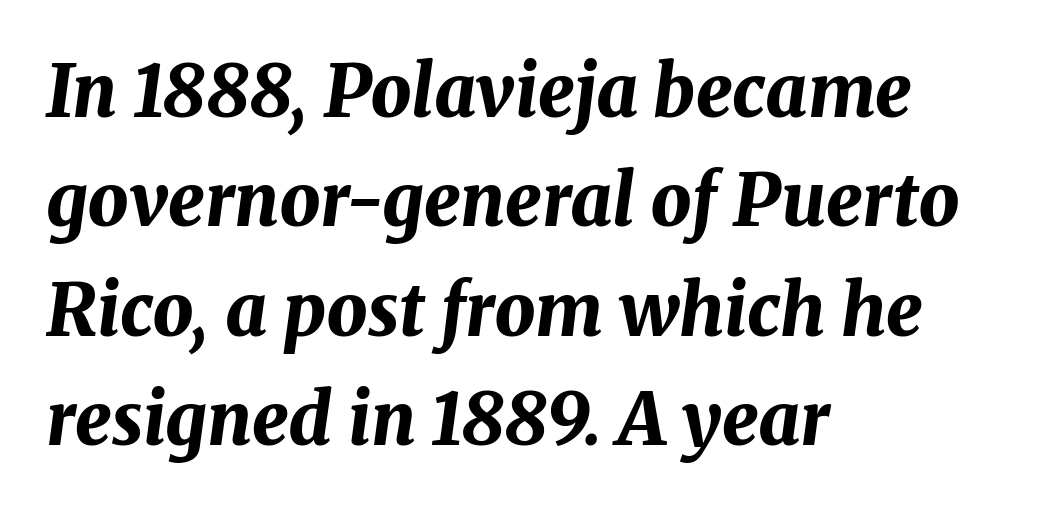
Q: Is the text bold? A: Yes.
Q: Is the text italic (slanted)? A: Yes, it leans right by about 8 degrees.
Q: Is the text underlined? A: No.
Q: How is the paragraph aligned? A: Left-aligned.
Q: Is the spacing between letters normal or unusually wide? A: Normal.
Q: Is the spacing between lines tight, normal or loose? A: Normal.
Q: Width (condensed, normal, or wide)? A: Normal.
Q: Stroke contrast? A: Medium.
Q: x-height? A: Medium.
Q: Monospaced? A: No.
